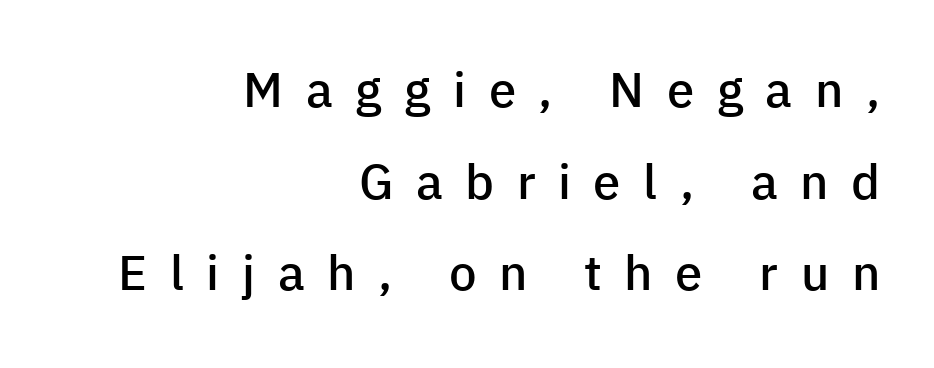
Q: Is the text bold? A: Semi-bold.
Q: Is the text italic (slanted)? A: No, it is upright.
Q: Is the typeface a serif or a sans-serif typeface? A: Sans-serif.
Q: Is the text underlined? A: No.
Q: How is the paragraph aligned? A: Right-aligned.
Q: Is the spacing between letters normal or unusually wide? A: Unusually wide.
Q: Width (condensed, normal, or wide)? A: Normal.
Q: Stroke contrast? A: Low.
Q: x-height? A: Medium.
Q: Monospaced? A: No.
